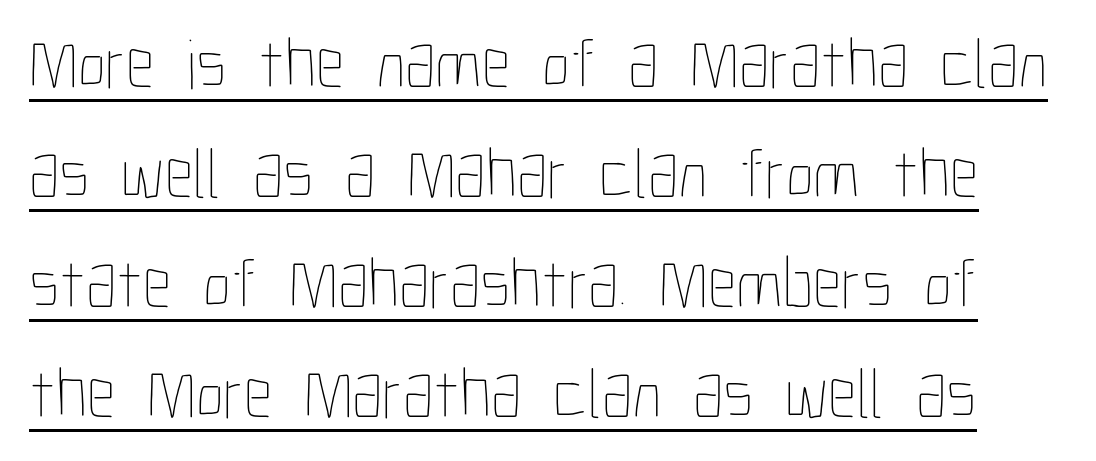
Q: Is the text bold? A: No.
Q: Is the text italic (slanted)? A: No, it is upright.
Q: Is the text underlined? A: Yes.
Q: Is the spacing between letters normal or unusually wide? A: Normal.
Q: Is the spacing between lines tight, normal or loose? A: Normal.
Q: Width (condensed, normal, or wide)? A: Condensed.
Q: Stroke contrast? A: Low.
Q: x-height? A: Medium.
Q: Monospaced? A: No.
